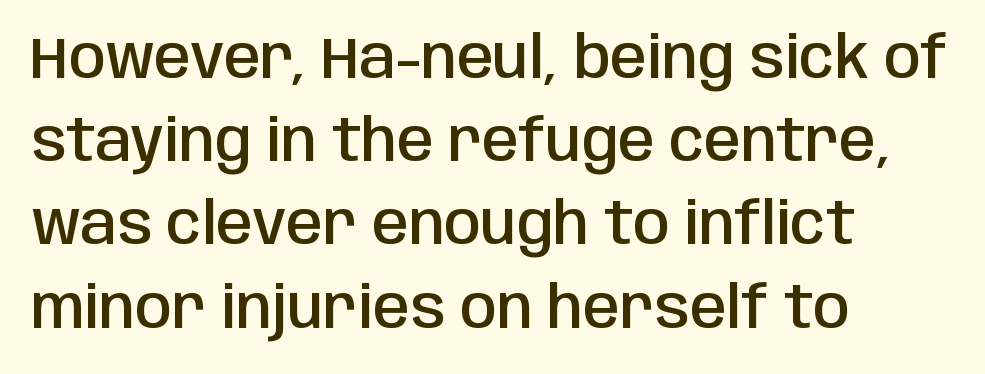
The string is rendered with underlining switched off. Visually the block forms a straight wall on the left and a jagged coastline on the right. Firm but not heavy-handed strokes: this text is semibold. The font family rendered here belongs to the sans-serif group. A typesetter would call this zero additional tracking. This block has exactly the height ordinary leading produces.
